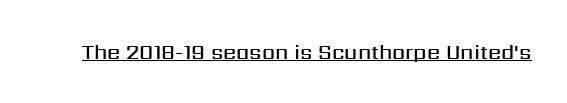
Upright lettering throughout. Nothing unusual about the tracking: characters are spaced as the font intends. This sample carries an underscore along the baseline area. How heavy is the stroke? Medium-heavy — a semibold, shy of bold.
